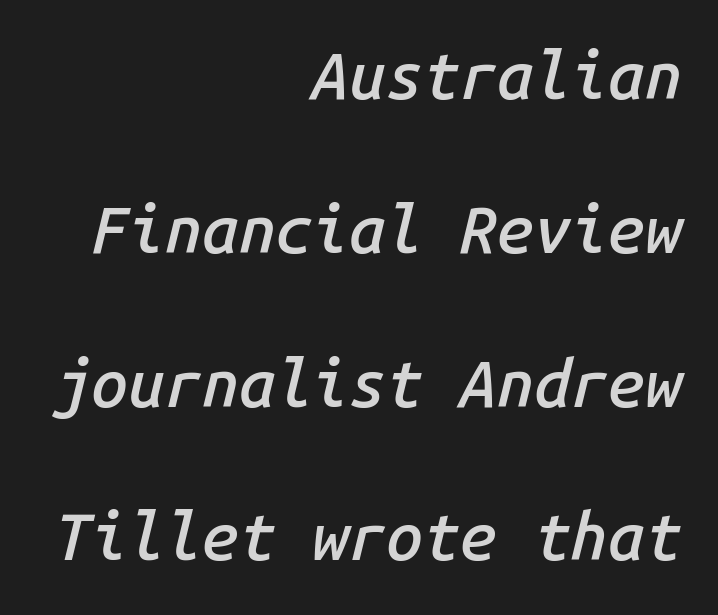
The image shows 66 px semibold type, italic (leaning right), monospaced; set right-aligned, loose line spacing (2.33x), normal letter spacing, not underlined; low stroke contrast and a medium x-height.
